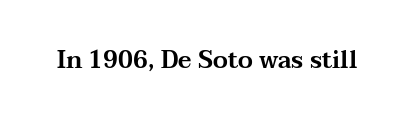
{"italic": "no", "underline": "no", "letter_spacing": "normal", "letter_spacing_em": 0.0, "glyph_px": 24}
